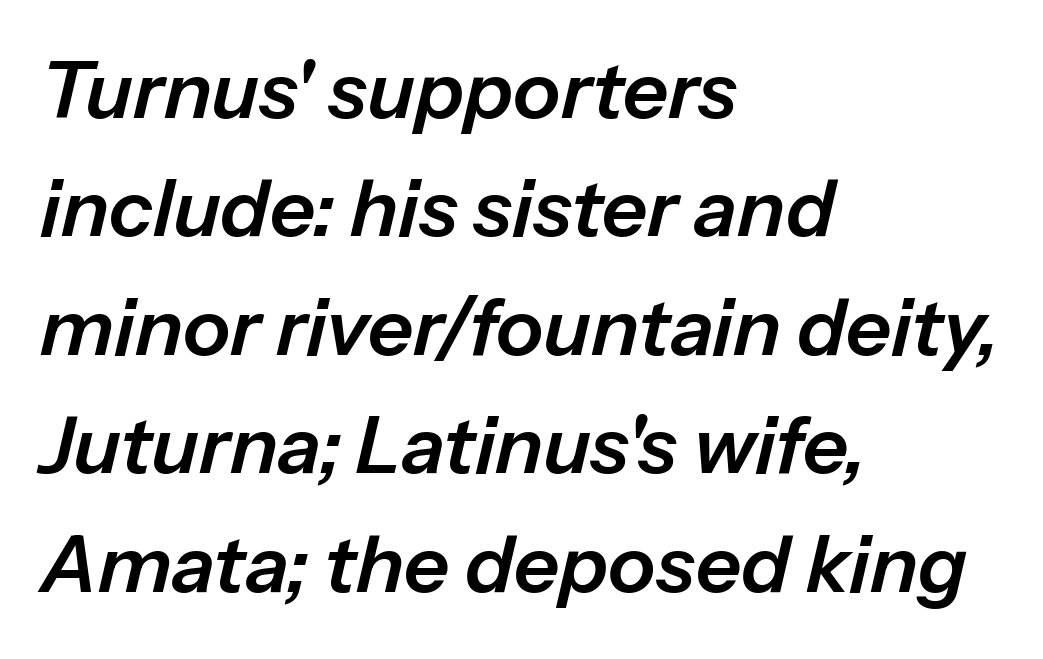
Q: Is the text italic (slanted)? A: Yes, it leans right by about 13 degrees.
Q: Is the text underlined? A: No.
Q: How is the paragraph aligned? A: Left-aligned.
Q: Is the spacing between letters normal or unusually wide? A: Normal.
Q: Is the spacing between lines tight, normal or loose? A: Normal.
Q: Width (condensed, normal, or wide)? A: Normal.
Q: Stroke contrast? A: Low.
Q: x-height? A: Medium.
Q: Monospaced? A: No.
